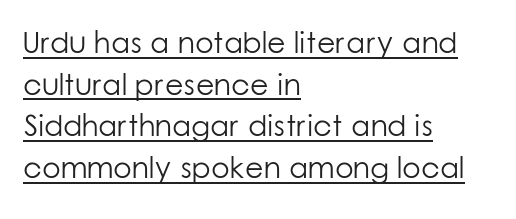
{"serif": "no", "italic": "no", "bold": "no", "weight": "light", "width": "normal", "stroke_contrast": "low", "x_height": "medium", "monospaced": "no", "underline": "yes", "align": "left", "line_spacing": "normal", "line_spacing_ratio": 1.39, "letter_spacing": "normal", "letter_spacing_em": 0.0, "glyph_px": 30}
